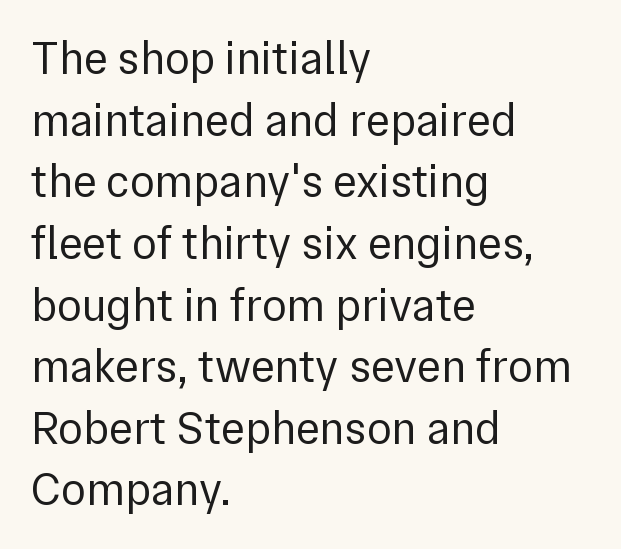
Q: Is the text bold? A: No.
Q: Is the text italic (slanted)? A: No, it is upright.
Q: Is the typeface a serif or a sans-serif typeface? A: Sans-serif.
Q: Is the text underlined? A: No.
Q: How is the paragraph aligned? A: Left-aligned.
Q: Is the spacing between letters normal or unusually wide? A: Normal.
Q: Is the spacing between lines tight, normal or loose? A: Normal.
Q: Width (condensed, normal, or wide)? A: Normal.
Q: Stroke contrast? A: Low.
Q: x-height? A: Medium.
Q: Monospaced? A: No.
